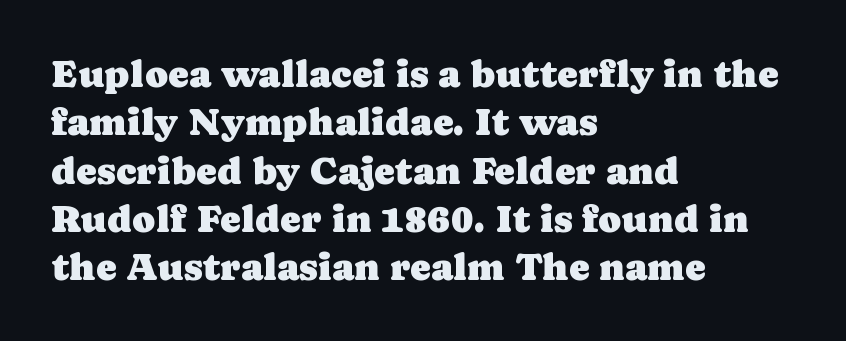
{"serif": "yes", "italic": "no", "width": "normal", "stroke_contrast": "low", "x_height": "medium", "monospaced": "no", "underline": "no", "align": "left", "line_spacing_ratio": 1.24, "letter_spacing": "normal", "letter_spacing_em": 0.0, "glyph_px": 39}
